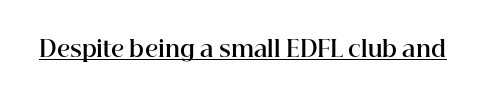
Q: Is the text bold? A: Yes.
Q: Is the text italic (slanted)? A: No, it is upright.
Q: Is the text underlined? A: Yes.
Q: Is the spacing between letters normal or unusually wide? A: Normal.
